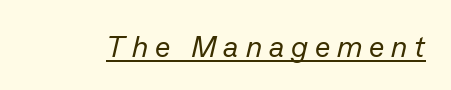
{"italic": "yes", "lean": "right", "slant_degrees": 13, "bold": "no", "weight": "regular", "width": "normal", "stroke_contrast": "low", "x_height": "medium", "monospaced": "no", "underline": "yes", "letter_spacing": "wide", "letter_spacing_em": 0.23, "glyph_px": 30}
